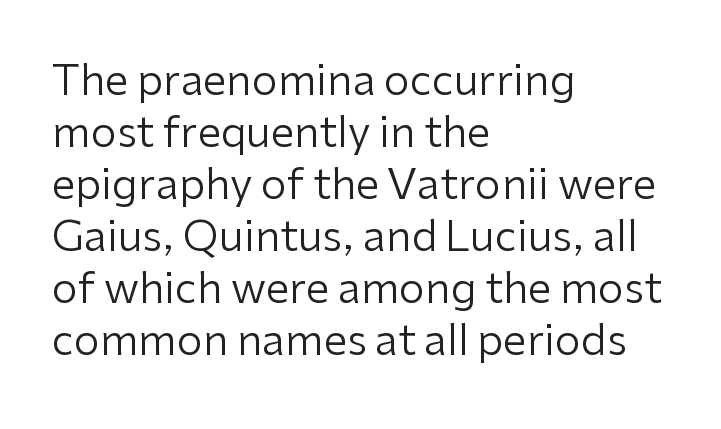
A bare baseline throughout the passage. Standard letterfit; no display-style spreading of the glyphs. Line starts are locked; line ends wander. Is this a fixed-width face? No — the glyphs have proportional, varying widths. Notice how the stems are strictly vertical — no italics here. Caption: face not bold, strokes unweighted.
